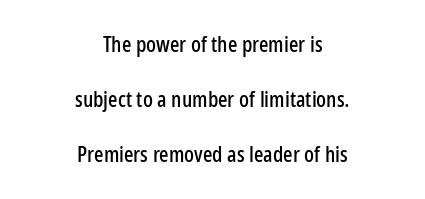
The image shows 22 px text type, upright; set centered, loose line spacing (2.49x), normal letter spacing, not underlined.
